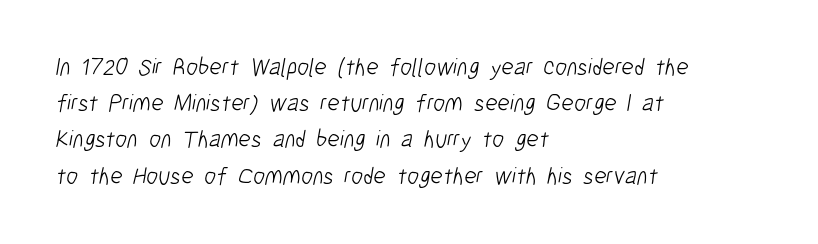
Q: Is the text bold? A: No.
Q: Is the text underlined? A: No.
Q: How is the paragraph aligned? A: Left-aligned.
Q: Is the spacing between letters normal or unusually wide? A: Normal.
Q: Is the spacing between lines tight, normal or loose? A: Normal.
